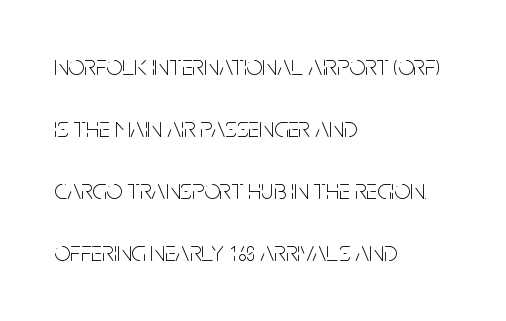
The image shows 28 px thin, condensed sans-serif type, upright; set left-aligned, loose line spacing (2.22x), normal letter spacing, not underlined; low stroke contrast and a large x-height.
